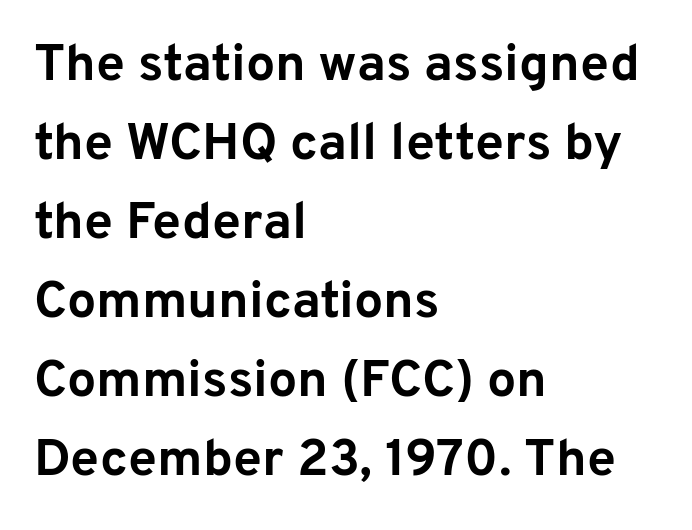
Spacing verdict: proportional, widths tailored to each character. Heavy-handed strokes throughout: this text is bold. Serif or sans? Sans — the stroke terminals are bare. Honestly, the letter spacing is just normal — you wouldn't notice it.
